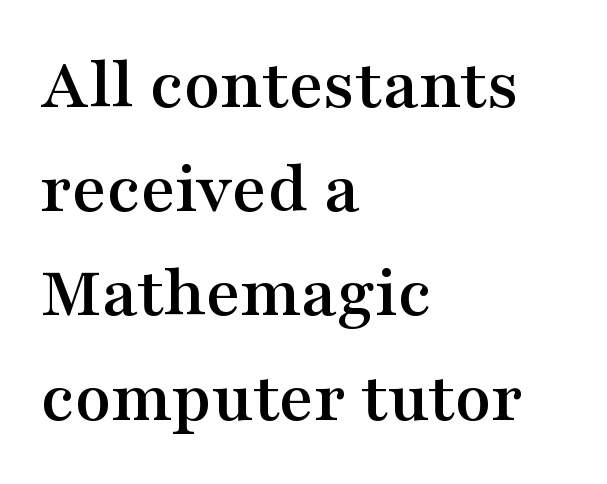
Q: Is the text italic (slanted)? A: No, it is upright.
Q: Is the typeface a serif or a sans-serif typeface? A: Serif.
Q: Is the text underlined? A: No.
Q: How is the paragraph aligned? A: Left-aligned.
Q: Is the spacing between letters normal or unusually wide? A: Normal.
Q: Is the spacing between lines tight, normal or loose? A: Normal.
Q: Width (condensed, normal, or wide)? A: Wide.
Q: Stroke contrast? A: Medium.
Q: x-height? A: Medium.
Q: Monospaced? A: No.
